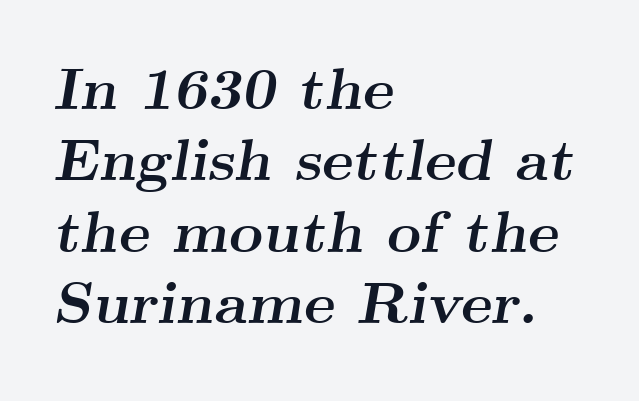
The image shows 59 px semibold, wide serif type, italic (leaning right); set left-aligned, line spacing 1.21x, normal letter spacing, not underlined; medium stroke contrast and a small x-height.
